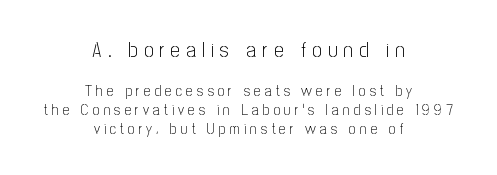
{"italic": "no", "bold": "no", "underline": "no", "align": "center", "line_spacing": "normal", "line_spacing_ratio": 1.25, "letter_spacing": "wide", "letter_spacing_em": 0.27, "larger_block": "first", "size_ratio": 1.47, "glyph_px": 22}
